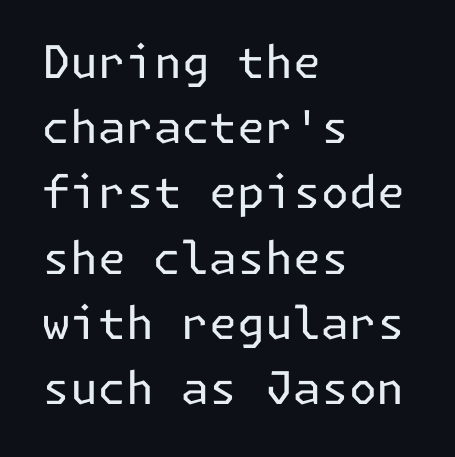
The characters are drawn with everyday or finer stroke widths. What stands out about the letter spacing? Nothing — it is the standard amount. Compared with typical paragraphs, the rows here are spaced about the same. A bare baseline throughout the passage. This rendering uses left alignment, leaving the right contour irregular.
